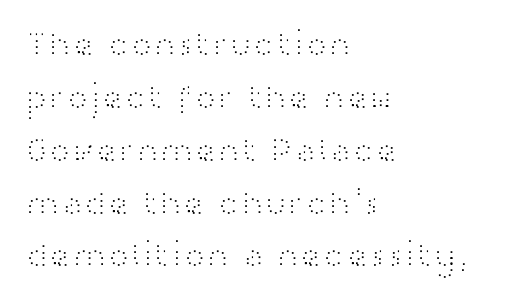
{"serif": "no", "italic": "no", "bold": "no", "weight": "light", "width": "wide", "stroke_contrast": "high", "x_height": "medium", "monospaced": "no", "underline": "no", "align": "left", "line_spacing": "normal", "line_spacing_ratio": 1.51, "letter_spacing": "normal", "letter_spacing_em": 0.0, "glyph_px": 35}
